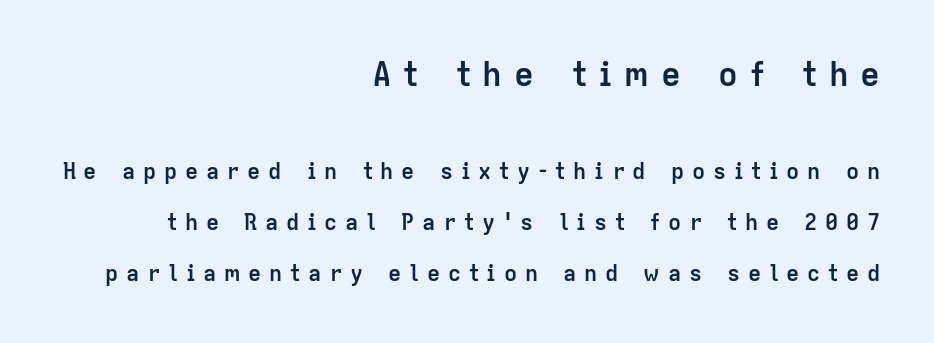
{"serif": "no", "italic": "no", "bold": "yes", "weight": "semibold", "width": "normal", "stroke_contrast": "low", "x_height": "medium", "monospaced": "no", "underline": "no", "align": "right", "line_spacing": "loose", "line_spacing_ratio": 2.32, "letter_spacing": "wide", "letter_spacing_em": 0.35, "larger_block": "first", "size_ratio": 1.5, "glyph_px": 33}
